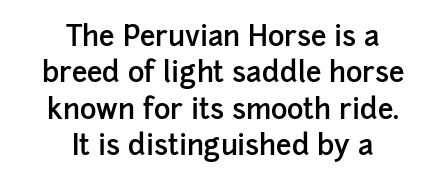
The image shows 28 px semibold sans-serif type, upright; set centered, normal line spacing (1.3x), normal letter spacing, not underlined; low stroke contrast and a medium x-height.
